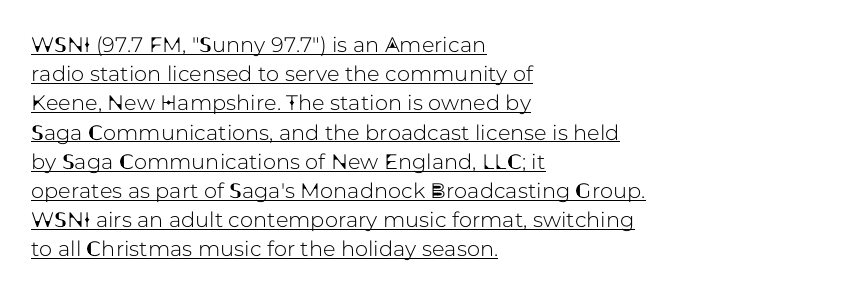
Q: Is the text italic (slanted)? A: No, it is upright.
Q: Is the text underlined? A: Yes.
Q: How is the paragraph aligned? A: Left-aligned.
Q: Is the spacing between letters normal or unusually wide? A: Normal.
Q: Is the spacing between lines tight, normal or loose? A: Normal.
